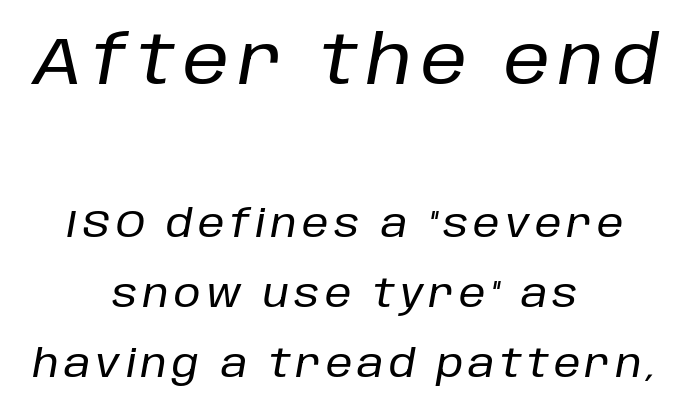
Scale decreases going downward across the two blocks. Looks like regular typesetting: each glyph gets only the width it needs. Which margin do the lines hug? Neither — every line sits in the middle. A bare baseline throughout the passage. The text carries the slant typical of an italic or oblique font.
